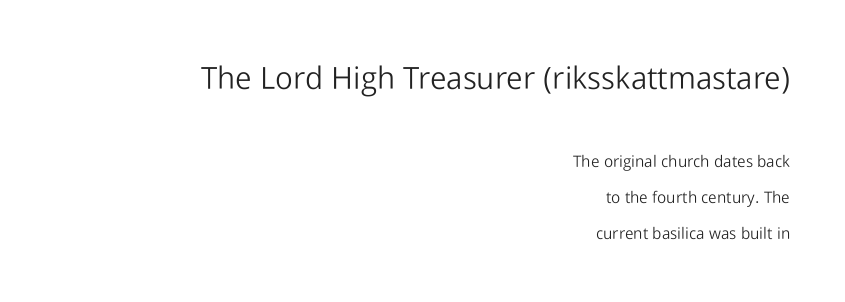
The image shows 31 px light sans-serif type, upright; set right-aligned, loose line spacing (2.24x), normal letter spacing, not underlined; the first (top) block is 1.94x larger; low stroke contrast and a medium x-height.
